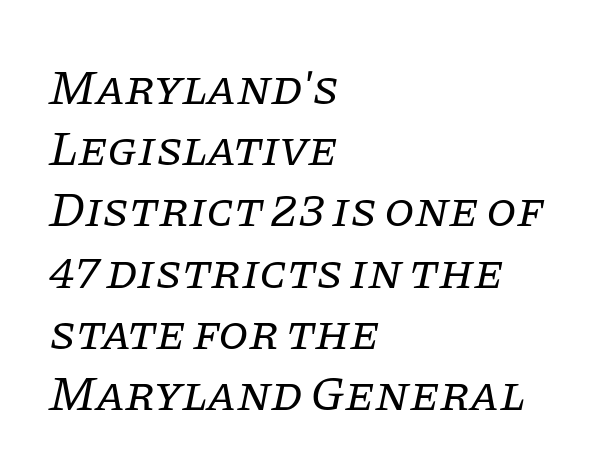
Q: Is the text bold? A: No.
Q: Is the text italic (slanted)? A: Yes, it leans right by about 11 degrees.
Q: Is the typeface a serif or a sans-serif typeface? A: Serif.
Q: Is the text underlined? A: No.
Q: How is the paragraph aligned? A: Left-aligned.
Q: Is the spacing between letters normal or unusually wide? A: Normal.
Q: Is the spacing between lines tight, normal or loose? A: Normal.
Q: Width (condensed, normal, or wide)? A: Normal.
Q: Stroke contrast? A: Low.
Q: x-height? A: Large.
Q: Monospaced? A: No.
